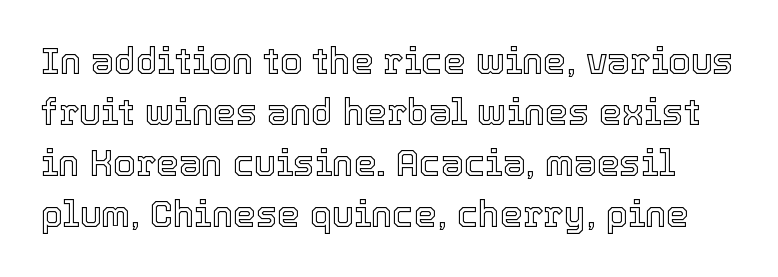
The image shows 36 px text type, upright; set normal line spacing (1.42x), normal letter spacing, not underlined; a medium x-height.
